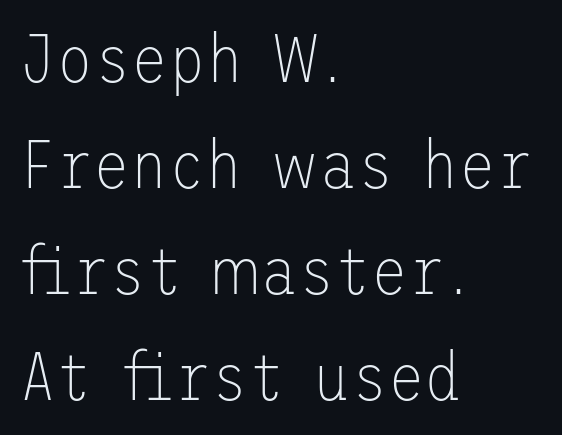
Q: Is the text bold? A: No.
Q: Is the text italic (slanted)? A: No, it is upright.
Q: Is the typeface a serif or a sans-serif typeface? A: Sans-serif.
Q: Is the text underlined? A: No.
Q: How is the paragraph aligned? A: Left-aligned.
Q: Is the spacing between letters normal or unusually wide? A: Normal.
Q: Is the spacing between lines tight, normal or loose? A: Normal.
Q: Width (condensed, normal, or wide)? A: Normal.
Q: Stroke contrast? A: Low.
Q: x-height? A: Medium.
